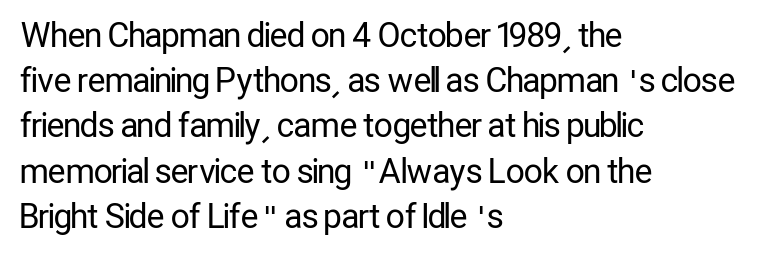
This is the regular roman posture of the typeface. This sample uses a sans-serif face. Each new line begins a customary step beneath the previous one. The tracking reads as untouched default to a designer's eye. Visually the block forms a straight wall on the left and a jagged coastline on the right.
